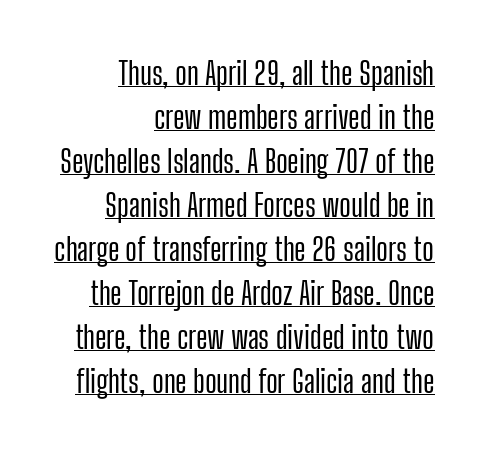
The image shows 31 px condensed sans-serif type, upright; set right-aligned, normal line spacing (1.42x), normal letter spacing, underlined; low stroke contrast and a medium x-height.
